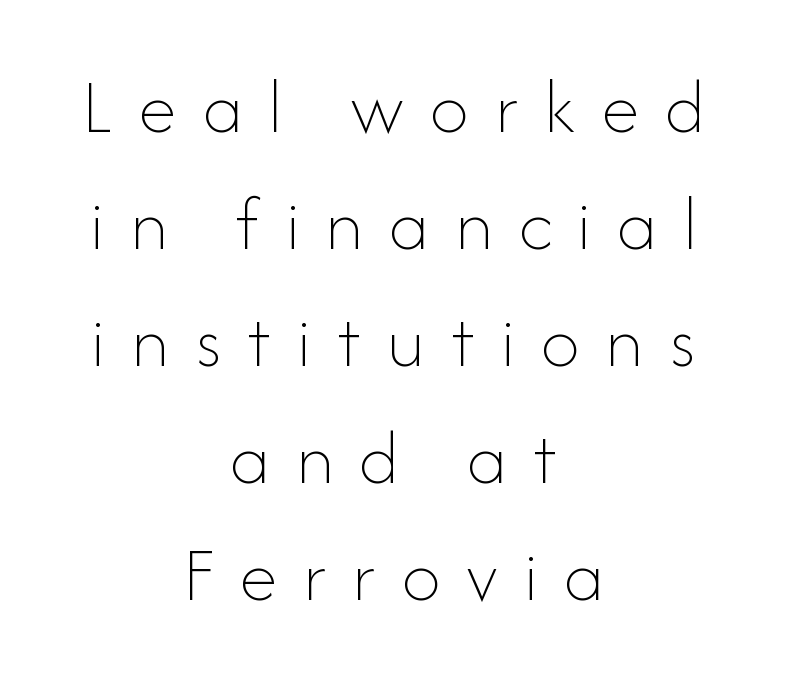
The image shows 78 px thin type, upright; set centered, normal line spacing (1.5x), unusually wide letter spacing (+0.33 em), not underlined; low stroke contrast and a small x-height.
